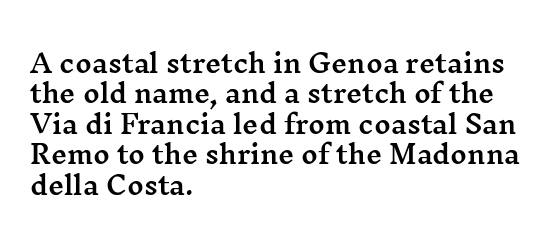
The typography opts for an upright posture over an oblique one. The letterforms sit shoulder to shoulder at normal distance. Compared with a centered layout, this one pins lines to the left instead. Descenders are the only things crossing below the line.
